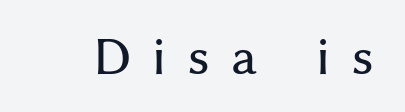
Q: Is the text italic (slanted)? A: No, it is upright.
Q: Is the typeface a serif or a sans-serif typeface? A: Sans-serif.
Q: Is the text underlined? A: No.
Q: Is the spacing between letters normal or unusually wide? A: Unusually wide.
Q: Width (condensed, normal, or wide)? A: Normal.
Q: Stroke contrast? A: Medium.
Q: x-height? A: Medium.
Q: Monospaced? A: No.
